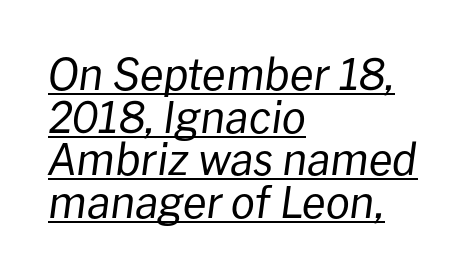
Q: Is the text bold? A: No.
Q: Is the text italic (slanted)? A: Yes, it leans right by about 8 degrees.
Q: Is the text underlined? A: Yes.
Q: How is the paragraph aligned? A: Left-aligned.
Q: Is the spacing between letters normal or unusually wide? A: Normal.
Q: Is the spacing between lines tight, normal or loose? A: Tight.
Q: Width (condensed, normal, or wide)? A: Normal.
Q: Stroke contrast? A: Low.
Q: x-height? A: Medium.
Q: Monospaced? A: No.
